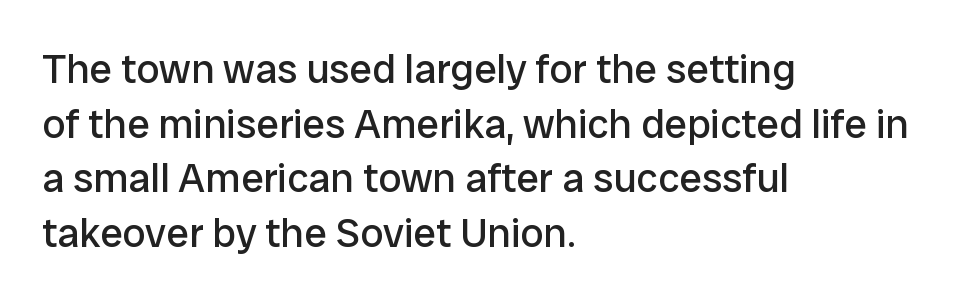
This sample has the flowing, uneven cadence of proportional lettering. The rag falls on the right side of this text block. The rendering shows plain stroke endings on the letterforms — a sans-serif design. Compared with typical body copy, the letter spacing here is the same.
